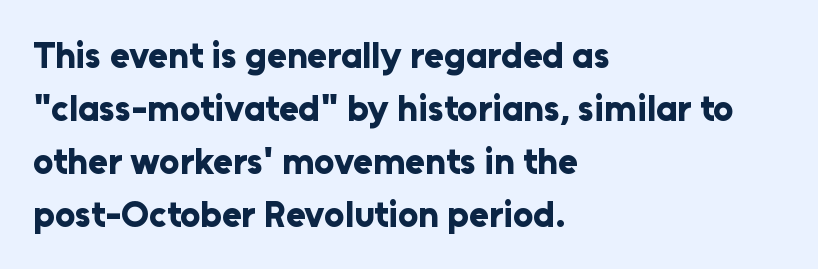
The ragged edge is on the right, which tells us the setting is flush left. Classification — sans serif. These lines are rendered in a variable-pitch font. The space beneath each line is pristine and unruled.
